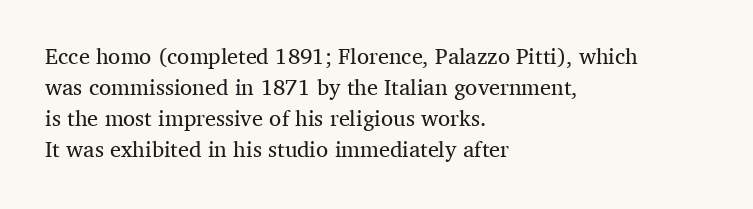
The words here are not underlined. Default kerning and tracking; the words read as compact shapes. The paragraph shown leans on its left margin. Posture: straight, roman, zero tilt. Vertical stems look standard width or narrower in stroke. Vertical spacing — default.
